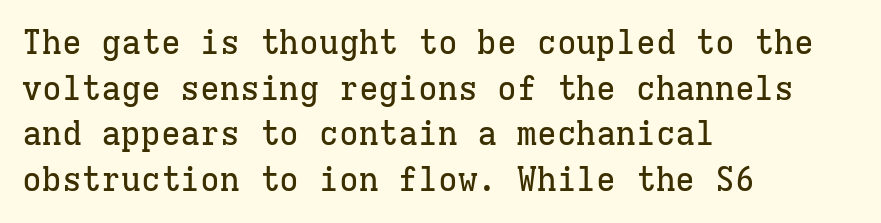
A bare baseline throughout the passage. Notice how the passage keeps a crisp vertical edge on the left only. Words appear dense and cohesive because spacing is normal. Is there any slant? The stems are plumb. Each letter, wide or thin by design, is forced into the same width here.
